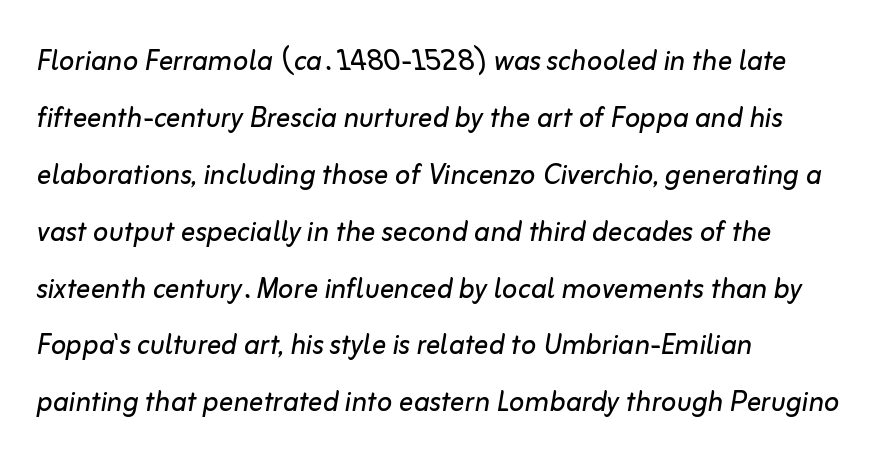
{"italic": "yes", "lean": "right", "slant_degrees": 10, "bold": "no", "weight": "regular", "width": "normal", "stroke_contrast": "low", "x_height": "medium", "monospaced": "no", "underline": "no", "align": "left", "line_spacing": "normal", "line_spacing_ratio": 1.58, "letter_spacing": "normal", "letter_spacing_em": 0.0, "glyph_px": 36}
